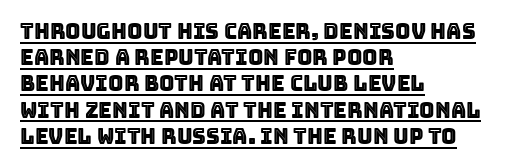
{"italic": "no", "underline": "yes", "align": "left", "line_spacing": "normal", "line_spacing_ratio": 1.25, "letter_spacing": "normal", "letter_spacing_em": 0.0, "glyph_px": 21}
